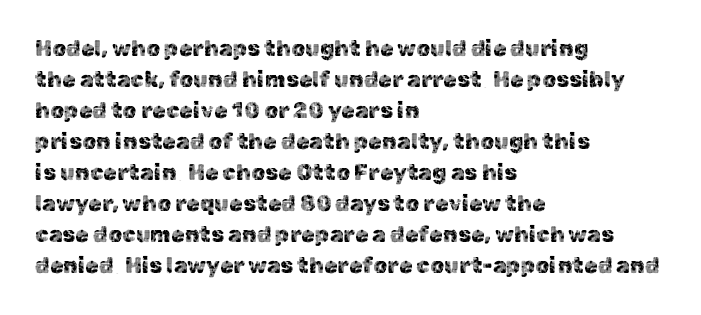
Q: Is the text italic (slanted)? A: No, it is upright.
Q: Is the text underlined? A: No.
Q: How is the paragraph aligned? A: Left-aligned.
Q: Is the spacing between letters normal or unusually wide? A: Normal.
Q: Is the spacing between lines tight, normal or loose? A: Normal.
